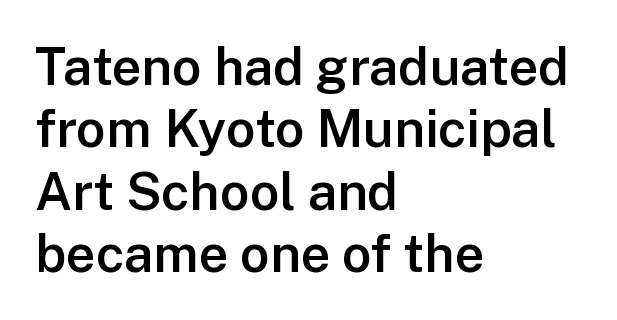
{"serif": "no", "italic": "no", "bold": "semi", "weight": "semibold", "width": "normal", "stroke_contrast": "low", "x_height": "medium", "monospaced": "no", "underline": "no", "align": "left", "line_spacing_ratio": 1.2, "letter_spacing": "normal", "letter_spacing_em": 0.0, "glyph_px": 52}
